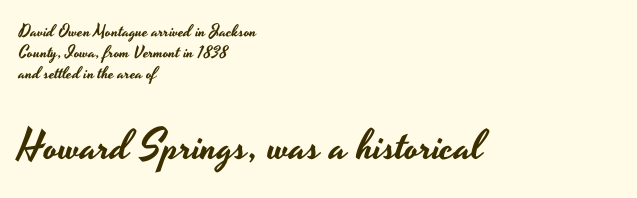
A student would call this left alignment; a typographer would say flush left, rag right. The strip under each line holds only bare page. Serif or sans? Sans — the stroke terminals are bare. The face used here appears at its bigger size in the lower chunk.
